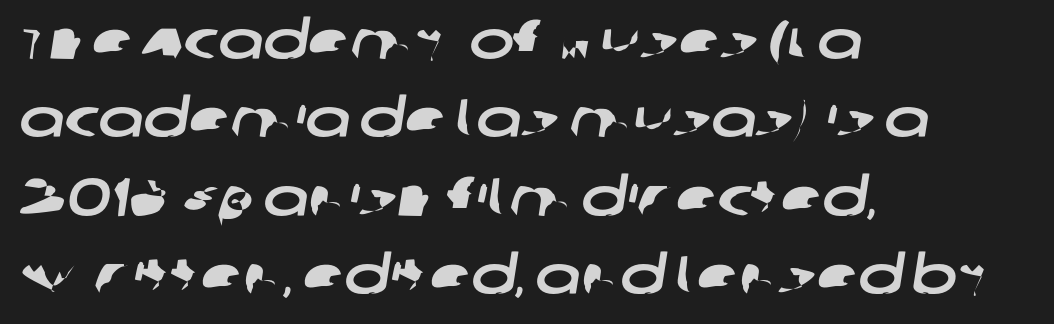
{"serif": "no", "width": "wide", "stroke_contrast": "low", "x_height": "large", "monospaced": "no", "underline": "no", "align": "left", "line_spacing": "normal", "line_spacing_ratio": 1.45, "letter_spacing": "normal", "letter_spacing_em": 0.0, "glyph_px": 54}
